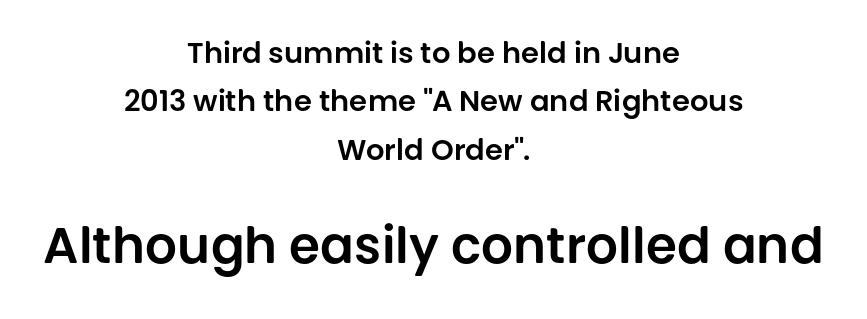
The image shows 50 px sans-serif type, upright; set centered, normal line spacing (1.67x), normal letter spacing, not underlined; the second (bottom) block is 1.72x larger; low stroke contrast and a large x-height.
